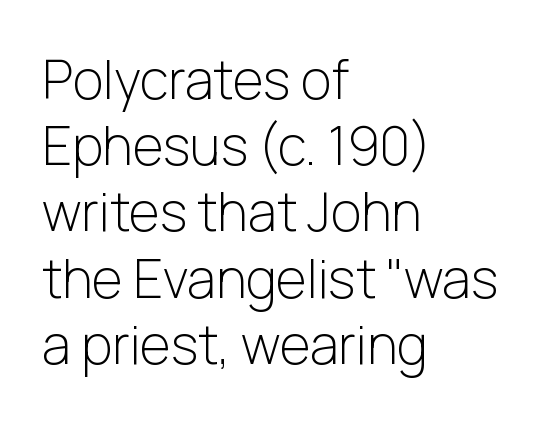
Q: Is the text bold? A: No.
Q: Is the text italic (slanted)? A: No, it is upright.
Q: Is the typeface a serif or a sans-serif typeface? A: Sans-serif.
Q: Is the text underlined? A: No.
Q: How is the paragraph aligned? A: Left-aligned.
Q: Is the spacing between letters normal or unusually wide? A: Normal.
Q: Is the spacing between lines tight, normal or loose? A: Normal.
Q: Width (condensed, normal, or wide)? A: Normal.
Q: Stroke contrast? A: Low.
Q: x-height? A: Medium.
Q: Monospaced? A: No.
